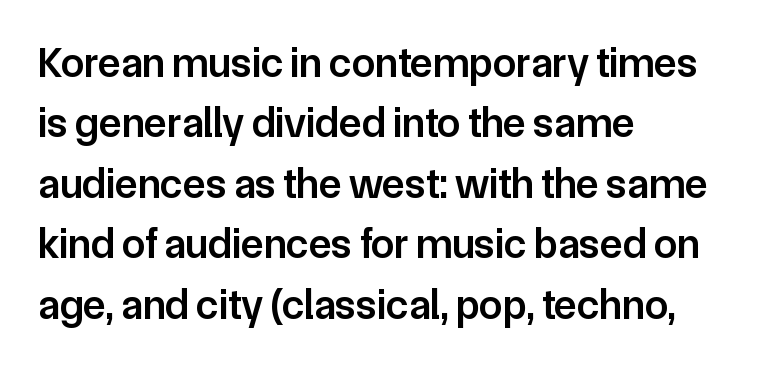
A clean baseline with only descenders dipping below it. Type style note: lacks serifs. The type is set solid horizontally, with unmodified tracking. Interline gaps are of average width in this sample. Nope, not italic — everything's standing straight. Heft: intermediate — a semibold.
